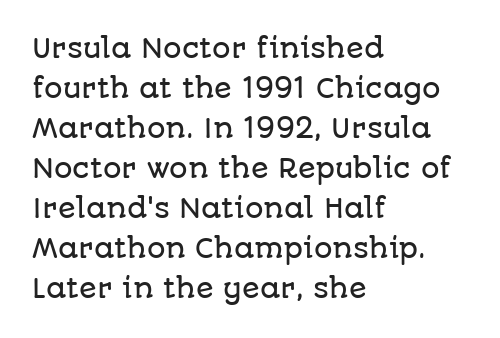
Descender tails drop into unmarked territory. Each word holds together tightly as a unit, with standard inter-letter gaps. Style check: upright. A student would call this left alignment; a typographer would say flush left, rag right. If you measured baseline to baseline, you'd find a middling distance.
